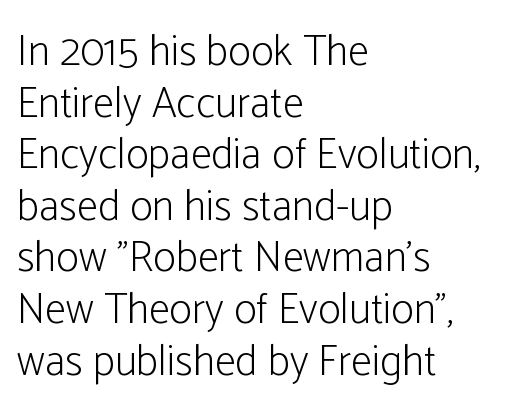
The image shows 43 px light, condensed sans-serif type, upright; set left-aligned, line spacing 1.2x, normal letter spacing, not underlined; low stroke contrast and a medium x-height.
